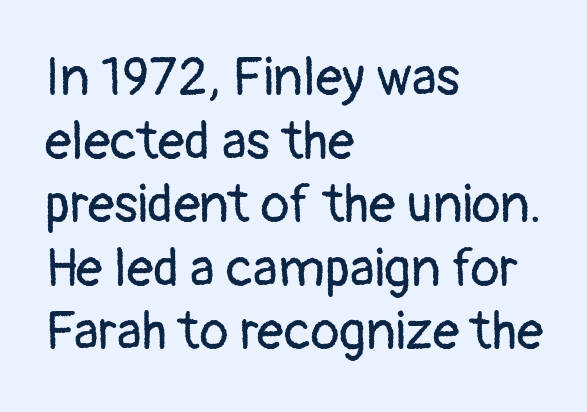
Q: Is the text bold? A: No.
Q: Is the text italic (slanted)? A: No, it is upright.
Q: Is the typeface a serif or a sans-serif typeface? A: Sans-serif.
Q: Is the text underlined? A: No.
Q: How is the paragraph aligned? A: Left-aligned.
Q: Is the spacing between letters normal or unusually wide? A: Normal.
Q: Width (condensed, normal, or wide)? A: Normal.
Q: Stroke contrast? A: Low.
Q: x-height? A: Medium.
Q: Monospaced? A: No.
